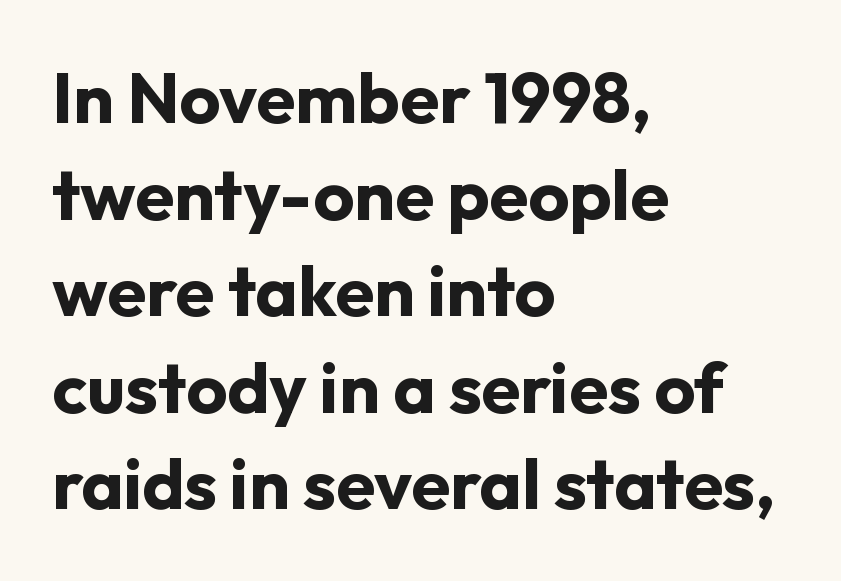
These lines are rendered in a variable-pitch font. Standard letterfit; no display-style spreading of the glyphs. These lines sit exactly where default settings would place them. Unmarked baselines from the first word to the last. In terms of letterform style, serifs are entirely absent. The lines in this sample share a left origin and differ only in where they stop.
